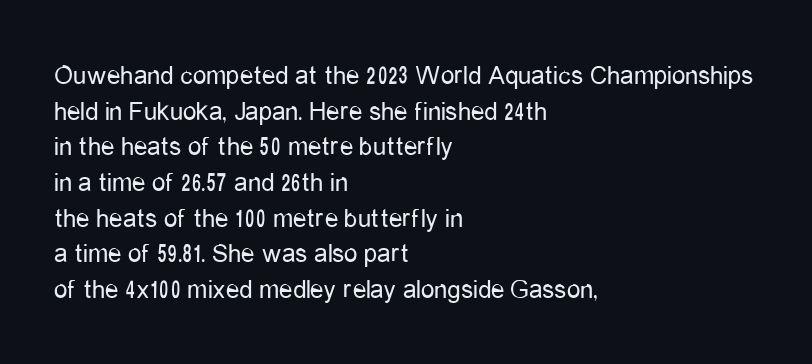
Notice how descenders clear the ascenders below comfortably — that's standard leading. Rule under the text: the space is simply empty. This rendering uses left alignment, leaving the right contour irregular. The type sits square on the baseline with zero lean. The font sits on the lighter half of the weight spectrum, regular included. The gaps between neighbouring characters are ordinary and unremarkable.
